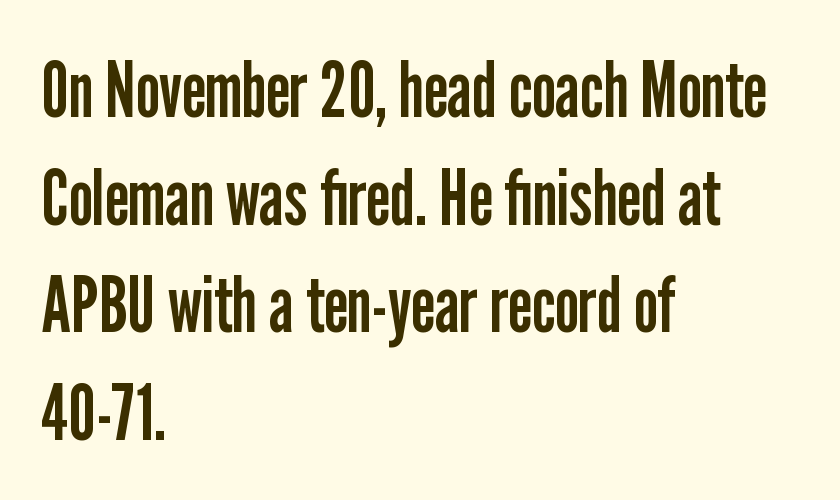
Q: Is the text bold? A: No.
Q: Is the text italic (slanted)? A: No, it is upright.
Q: Is the typeface a serif or a sans-serif typeface? A: Sans-serif.
Q: Is the text underlined? A: No.
Q: How is the paragraph aligned? A: Left-aligned.
Q: Is the spacing between letters normal or unusually wide? A: Normal.
Q: Is the spacing between lines tight, normal or loose? A: Normal.
Q: Width (condensed, normal, or wide)? A: Condensed.
Q: Stroke contrast? A: Low.
Q: x-height? A: Medium.
Q: Monospaced? A: No.
